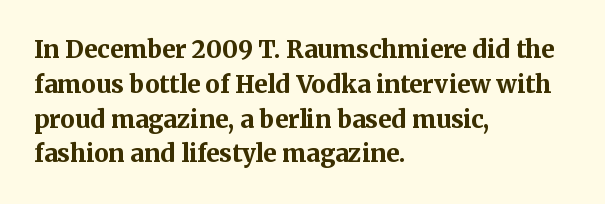
Q: Is the text bold? A: Yes.
Q: Is the text italic (slanted)? A: No, it is upright.
Q: Is the text underlined? A: No.
Q: How is the paragraph aligned? A: Left-aligned.
Q: Is the spacing between letters normal or unusually wide? A: Normal.
Q: Is the spacing between lines tight, normal or loose? A: Normal.
